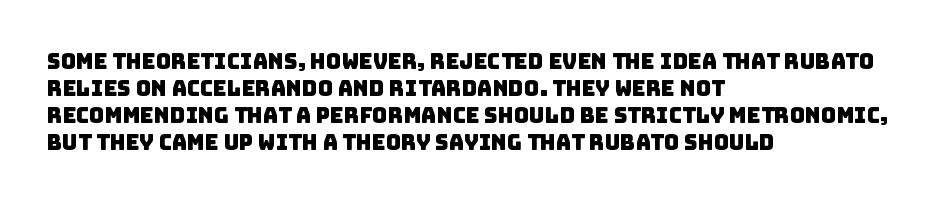
{"underline": "no", "align": "left", "line_spacing": "normal", "line_spacing_ratio": 1.28, "letter_spacing": "normal", "letter_spacing_em": 0.0, "glyph_px": 21}
